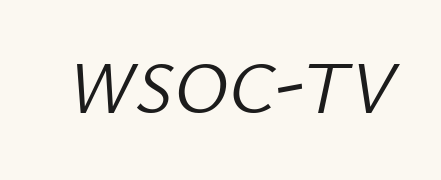
Descenders are the only things crossing below the line. Here the designer chose a conventional face with non-uniform glyph widths. No heavy texture on the line: the type isn't bold. Standard letterfit; no display-style spreading of the glyphs. Would a proofreader flag this as italicized? Yes.
